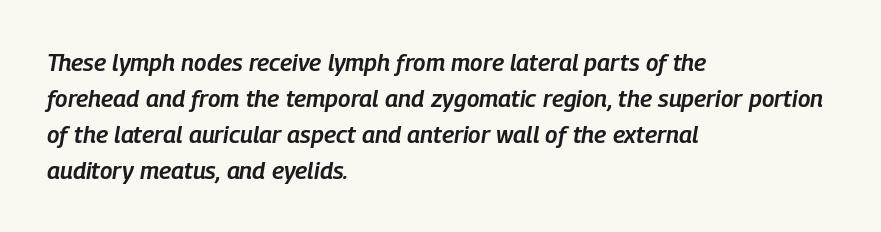
The image shows 24 px text type, italic (leaning right); set left-aligned, normal line spacing (1.5x), normal letter spacing, not underlined.
